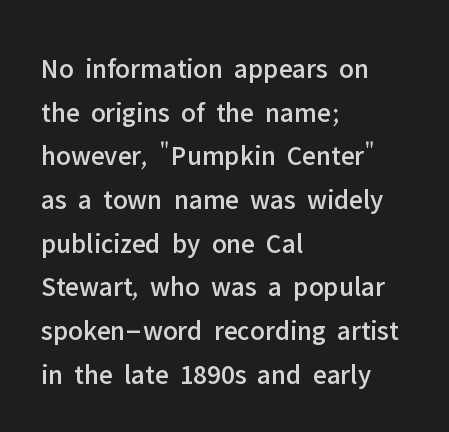
Q: Is the text italic (slanted)? A: No, it is upright.
Q: Is the typeface a serif or a sans-serif typeface? A: Sans-serif.
Q: Is the text underlined? A: No.
Q: How is the paragraph aligned? A: Left-aligned.
Q: Is the spacing between letters normal or unusually wide? A: Normal.
Q: Is the spacing between lines tight, normal or loose? A: Normal.
Q: Width (condensed, normal, or wide)? A: Normal.
Q: Stroke contrast? A: Low.
Q: x-height? A: Medium.
Q: Monospaced? A: No.
